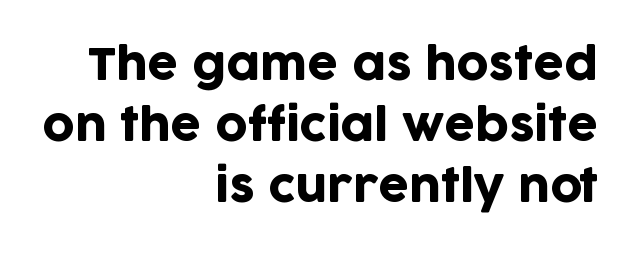
Q: Is the text italic (slanted)? A: No, it is upright.
Q: Is the typeface a serif or a sans-serif typeface? A: Sans-serif.
Q: Is the text underlined? A: No.
Q: How is the paragraph aligned? A: Right-aligned.
Q: Is the spacing between letters normal or unusually wide? A: Normal.
Q: Is the spacing between lines tight, normal or loose? A: Normal.
Q: Width (condensed, normal, or wide)? A: Normal.
Q: Stroke contrast? A: Low.
Q: x-height? A: Large.
Q: Monospaced? A: No.
